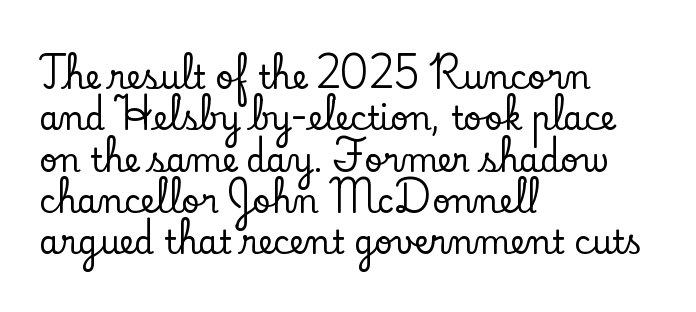
Type style note: has serifs. What stands out about the letter spacing? Nothing — it is the standard amount. Unlike italic type, these characters show no tilt at all. The glyphs are unaccompanied by any horizontal stroke below them. Note the varied advance widths — an 'i' is clearly narrower than an 'm'. Caption: multi-line text, flush left, ragged right.
